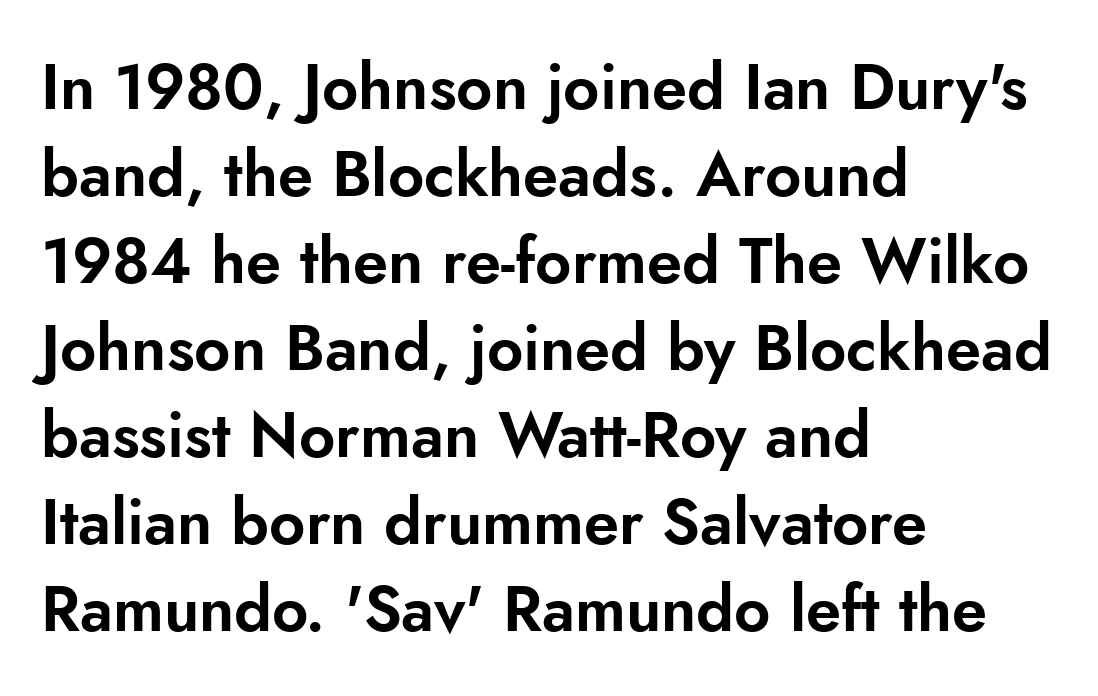
The image shows 63 px sans-serif type, upright; set left-aligned, normal line spacing (1.38x), normal letter spacing, not underlined; low stroke contrast and a small x-height.
